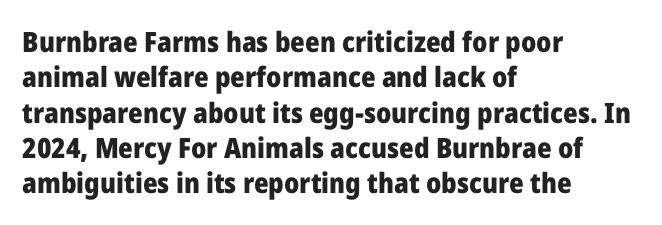
Glyph-to-glyph distance matches everyday printed text. Whoever set this chose a conventional vertical rhythm. Horizontally, the lines are justified to the leading edge only. The letters advance in unequal steps, a hallmark of proportional type.
